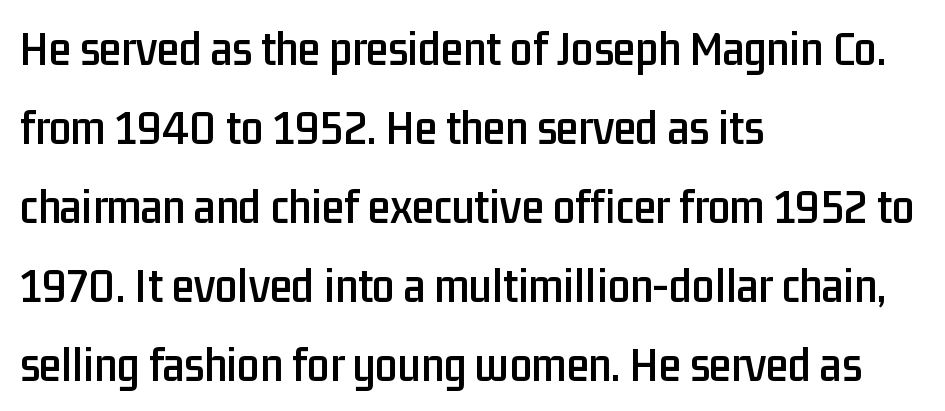
The image shows 50 px condensed sans-serif type, upright; set left-aligned, normal line spacing (1.58x), normal letter spacing, not underlined; low stroke contrast and a medium x-height.
